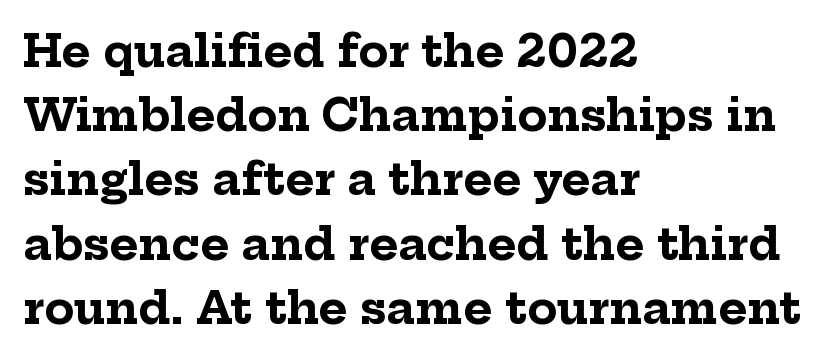
Q: Is the text bold? A: Yes.
Q: Is the text italic (slanted)? A: No, it is upright.
Q: Is the typeface a serif or a sans-serif typeface? A: Serif.
Q: Is the text underlined? A: No.
Q: How is the paragraph aligned? A: Left-aligned.
Q: Is the spacing between letters normal or unusually wide? A: Normal.
Q: Is the spacing between lines tight, normal or loose? A: Normal.
Q: Width (condensed, normal, or wide)? A: Normal.
Q: Stroke contrast? A: Low.
Q: x-height? A: Medium.
Q: Monospaced? A: No.
